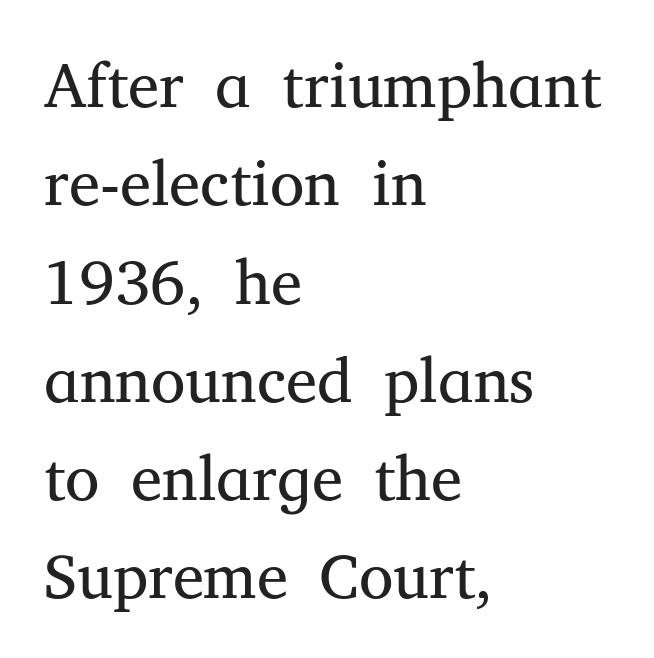
Q: Is the text bold? A: No.
Q: Is the text italic (slanted)? A: No, it is upright.
Q: Is the typeface a serif or a sans-serif typeface? A: Serif.
Q: Is the text underlined? A: No.
Q: How is the paragraph aligned? A: Left-aligned.
Q: Is the spacing between letters normal or unusually wide? A: Normal.
Q: Is the spacing between lines tight, normal or loose? A: Normal.
Q: Width (condensed, normal, or wide)? A: Normal.
Q: Stroke contrast? A: Medium.
Q: x-height? A: Medium.
Q: Monospaced? A: No.
